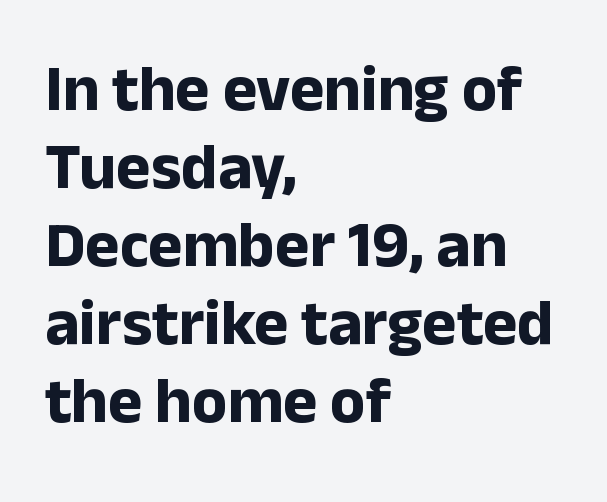
{"serif": "no", "italic": "no", "bold": "yes", "weight": "bold", "width": "normal", "stroke_contrast": "low", "x_height": "medium", "monospaced": "no", "underline": "no", "align": "left", "line_spacing_ratio": 1.2, "letter_spacing": "normal", "letter_spacing_em": 0.0, "glyph_px": 65}
